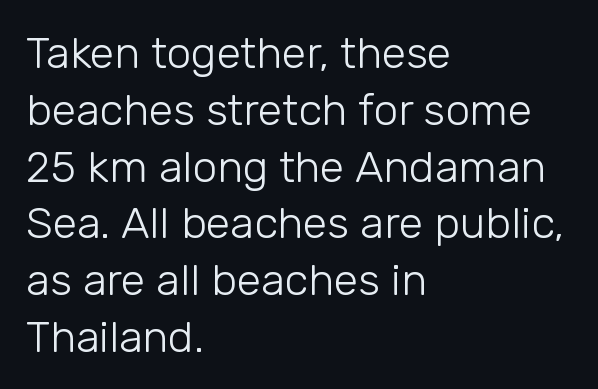
This is not heavy type; no bold has been used. The rendering shows plain stroke endings on the letterforms — a sans-serif design. Notice how descenders clear the ascenders below comfortably — that's standard leading. You could not count columns in this text — the font is proportionally spaced.
